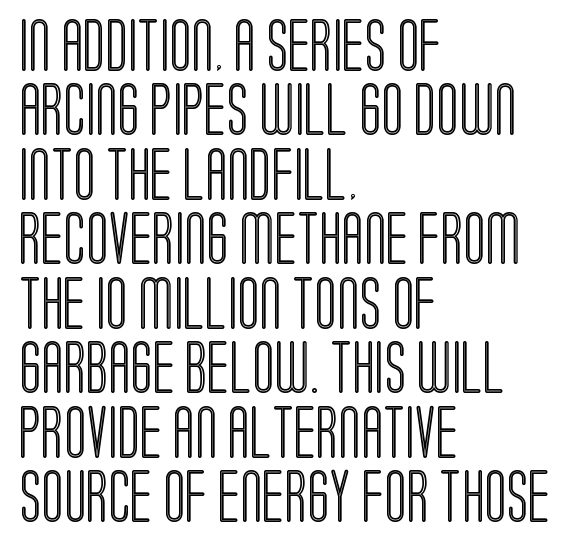
The image shows 52 px condensed type, upright; set left-aligned, line spacing 1.24x, normal letter spacing, not underlined; a large x-height.
